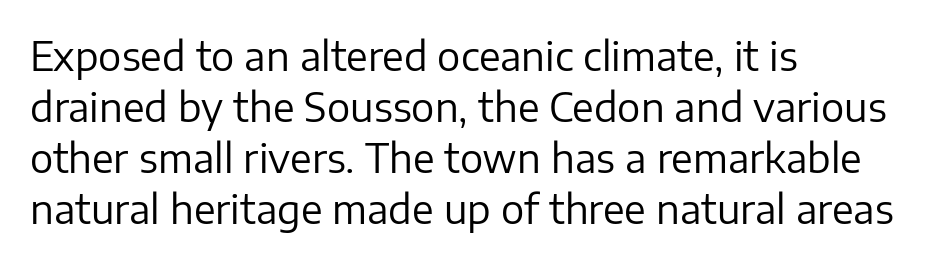
The image shows 39 px regular-weight sans-serif type, upright; set left-aligned, normal line spacing (1.31x), normal letter spacing, not underlined; low stroke contrast and a medium x-height.
